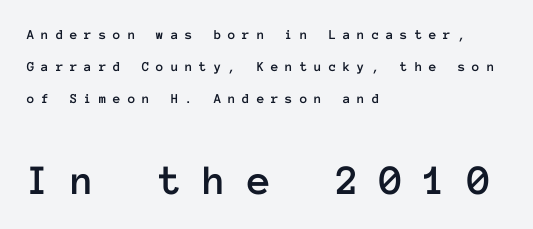
The image shows 43 px text type, upright, monospaced; set left-aligned, loose line spacing (2.3x), unusually wide letter spacing (+0.48 em), not underlined; the second (bottom) block is 3.07x larger; low stroke contrast and a medium x-height.
